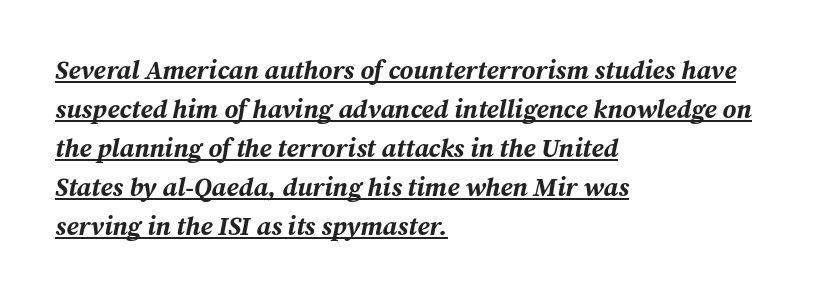
{"italic": "yes", "lean": "right", "slant_degrees": 12, "bold": "yes", "underline": "yes", "align": "left", "line_spacing": "normal", "line_spacing_ratio": 1.5, "letter_spacing": "normal", "letter_spacing_em": 0.0, "glyph_px": 26}
